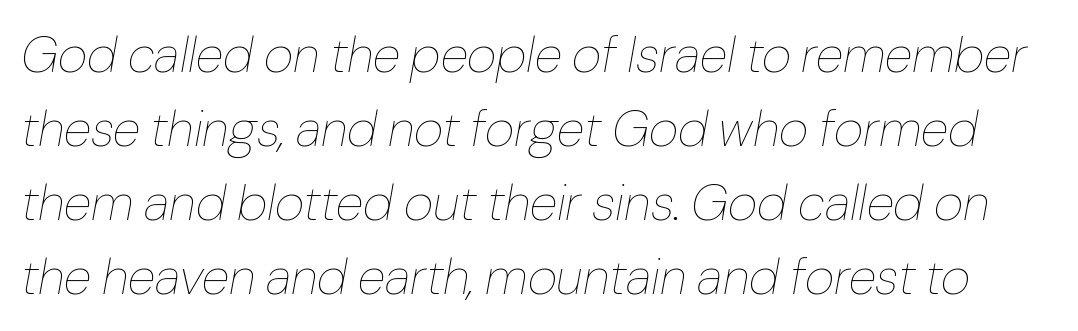
The image shows 51 px thin type, italic (leaning right); set normal line spacing (1.45x), normal letter spacing, not underlined; low stroke contrast and a medium x-height.
